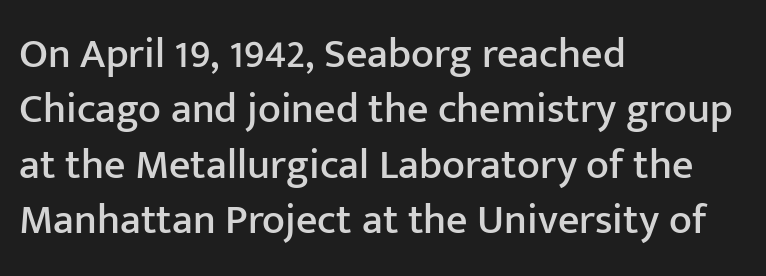
{"serif": "no", "italic": "no", "width": "normal", "stroke_contrast": "low", "x_height": "medium", "monospaced": "no", "underline": "no", "align": "left", "line_spacing": "normal", "line_spacing_ratio": 1.32, "letter_spacing": "normal", "letter_spacing_em": 0.0, "glyph_px": 42}
